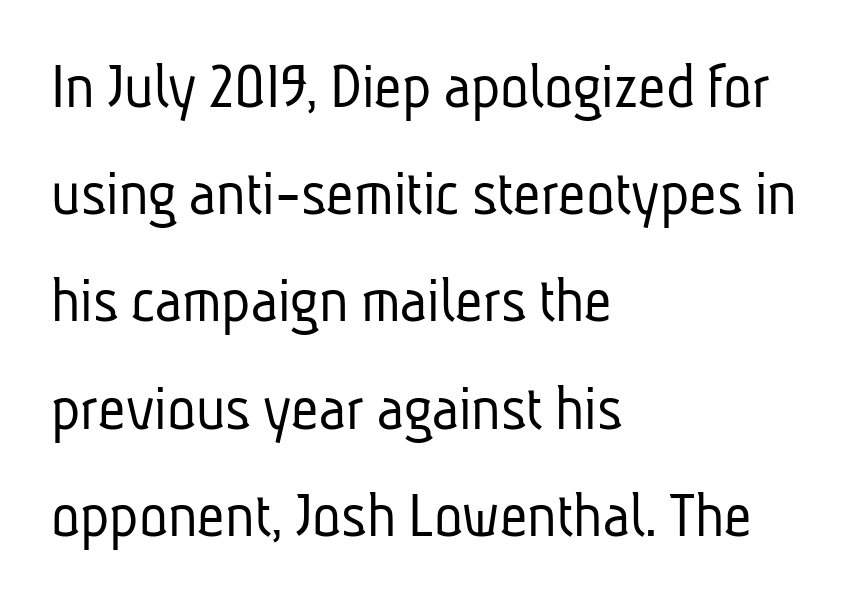
{"serif": "no", "bold": "no", "weight": "light", "width": "condensed", "stroke_contrast": "low", "x_height": "medium", "monospaced": "no", "underline": "no", "align": "left", "line_spacing": "normal", "line_spacing_ratio": 1.6, "letter_spacing": "normal", "letter_spacing_em": 0.0, "glyph_px": 67}
